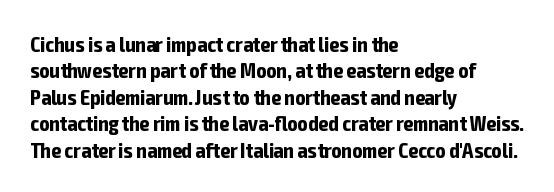
Q: Is the text bold? A: Yes.
Q: Is the text italic (slanted)? A: No, it is upright.
Q: Is the text underlined? A: No.
Q: How is the paragraph aligned? A: Left-aligned.
Q: Is the spacing between letters normal or unusually wide? A: Normal.
Q: Is the spacing between lines tight, normal or loose? A: Normal.
